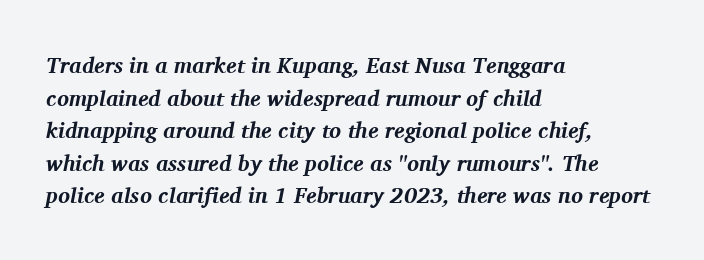
Glyph-to-glyph distance matches everyday printed text. Style check: oblique. The lines sit at an ordinary, default distance from one another. The sample has been set heavy, in full bold. Underlining? Definitely not there. The rendering anchors every line to the left-hand side.
